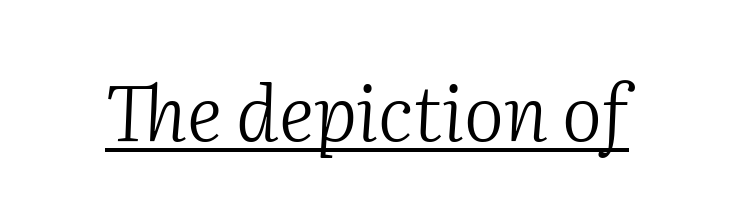
The image shows 76 px light serif type, italic (leaning right); set normal letter spacing, underlined; medium stroke contrast and a medium x-height.
